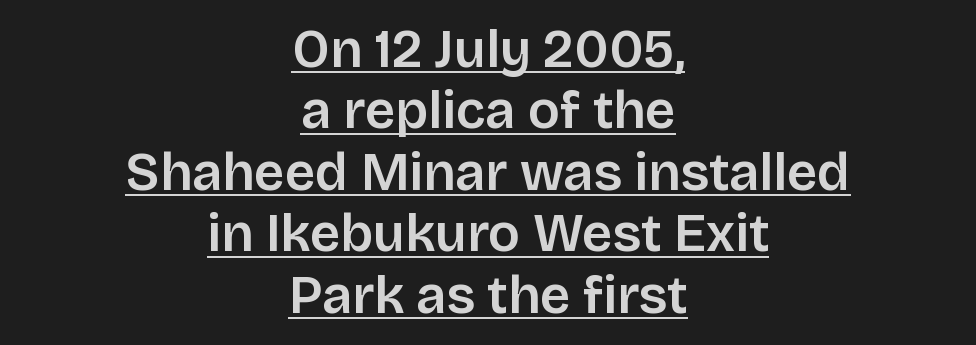
The image shows 53 px sans-serif type, upright; set centered, line spacing 1.16x, normal letter spacing, underlined; low stroke contrast and a large x-height.
